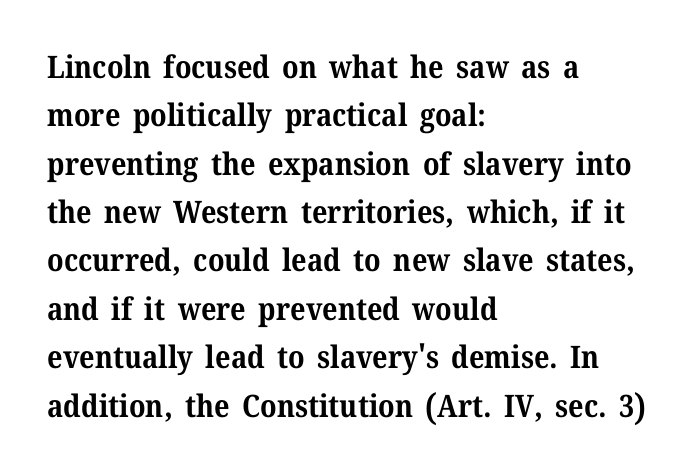
Q: Is the text bold? A: Yes.
Q: Is the text italic (slanted)? A: No, it is upright.
Q: Is the typeface a serif or a sans-serif typeface? A: Serif.
Q: Is the text underlined? A: No.
Q: How is the paragraph aligned? A: Left-aligned.
Q: Is the spacing between letters normal or unusually wide? A: Normal.
Q: Is the spacing between lines tight, normal or loose? A: Normal.
Q: Width (condensed, normal, or wide)? A: Normal.
Q: Stroke contrast? A: Medium.
Q: x-height? A: Medium.
Q: Monospaced? A: No.
